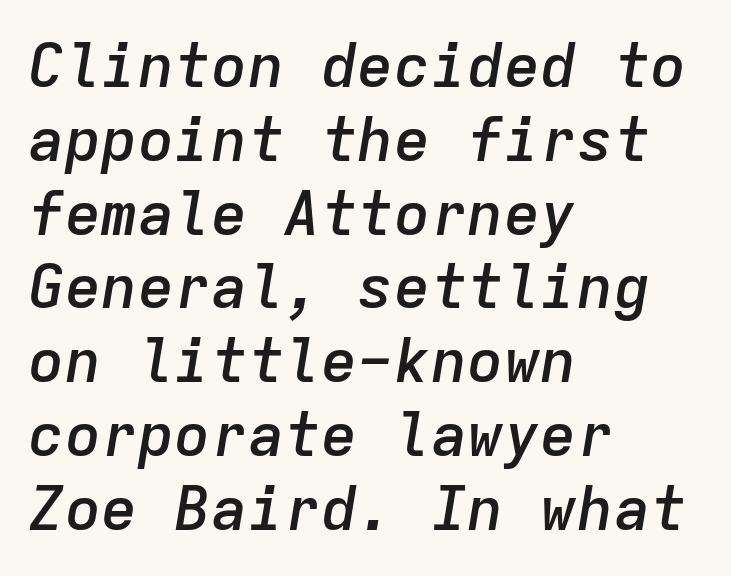
{"italic": "yes", "lean": "right", "slant_degrees": 9, "bold": "semi", "weight": "semibold", "width": "normal", "stroke_contrast": "low", "x_height": "medium", "monospaced": "yes", "underline": "no", "align": "left", "line_spacing_ratio": 1.21, "letter_spacing": "normal", "letter_spacing_em": 0.0, "glyph_px": 61}
